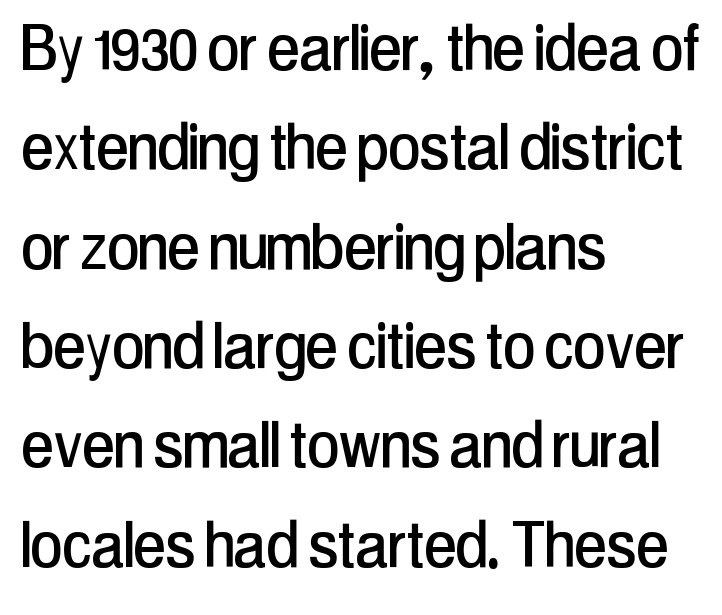
The image shows 77 px condensed sans-serif type, upright; set left-aligned, normal line spacing (1.29x), normal letter spacing, not underlined; low stroke contrast and a medium x-height.
